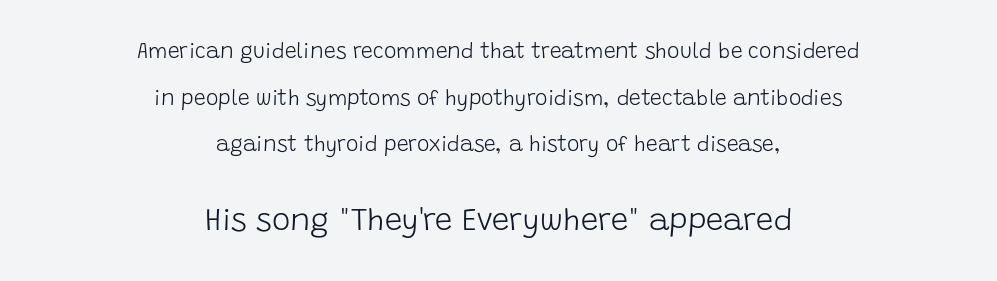
A typesetter would call this proportional, since set widths differ per character. Italic? Not at all — the glyphs are vertical. Bold? No — there's no thickening of the strokes. The rendering shows plain stroke endings on the letterforms — a sans-serif design.
